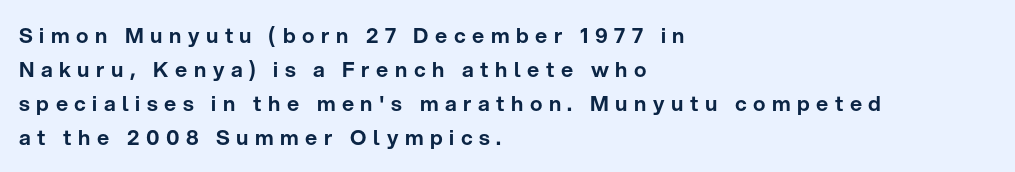
The image shows 21 px text type, upright; set left-aligned, normal line spacing (1.62x), unusually wide letter spacing (+0.31 em), not underlined.
